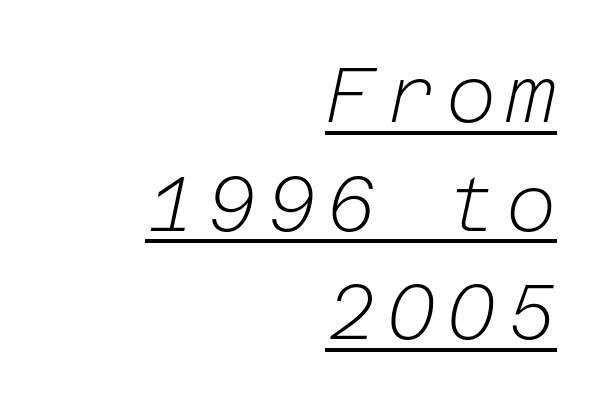
No extra ink here — the face is not bold. Rendered with sloped, italic letterforms. How would I describe the line gaps? Plain and ordinary. The lines are quadded right. In designer terms, the underline attribute is active on this setting.
